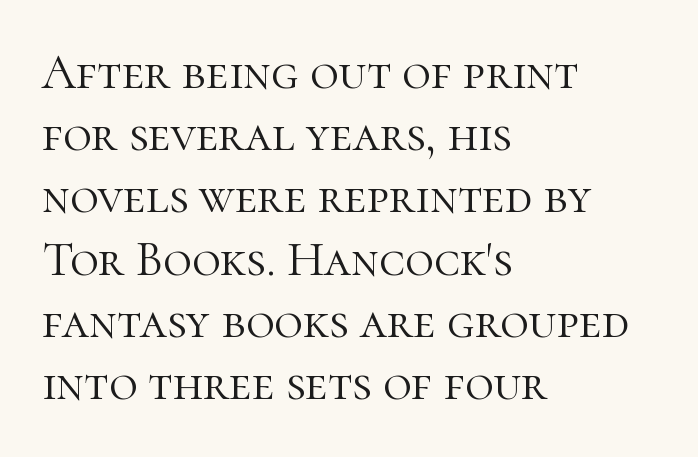
Bare-footed words on every line. Every character sits straight up, as roman type does. Small tapered or slab feet sit at the stroke ends, so this counts as serif. Nothing unusual about the tracking: characters are spaced as the font intends. Looks like regular typesetting: each glyph gets only the width it needs.
